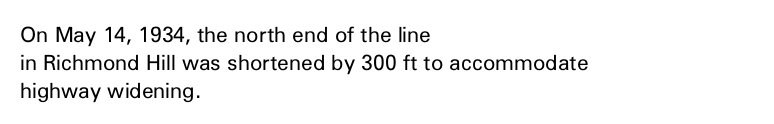
Q: Is the text bold? A: No.
Q: Is the text italic (slanted)? A: No, it is upright.
Q: Is the text underlined? A: No.
Q: How is the paragraph aligned? A: Left-aligned.
Q: Is the spacing between letters normal or unusually wide? A: Normal.
Q: Is the spacing between lines tight, normal or loose? A: Normal.
